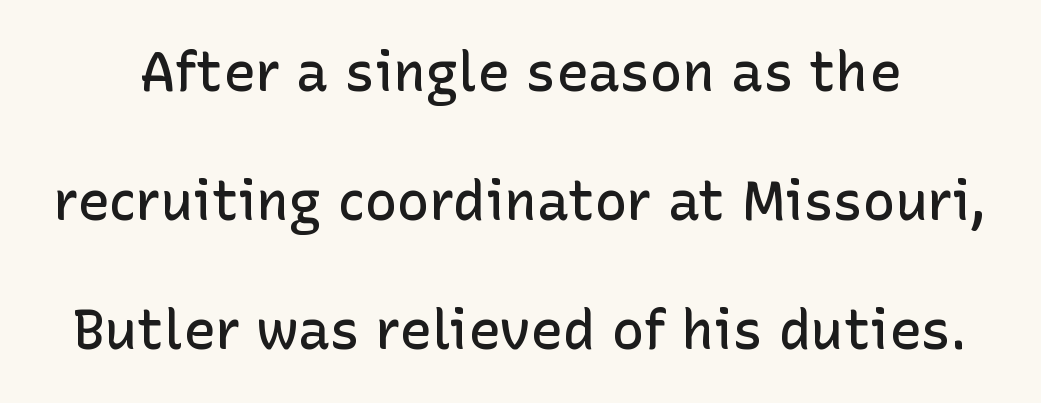
Q: Is the text bold? A: Semi-bold.
Q: Is the text italic (slanted)? A: No, it is upright.
Q: Is the typeface a serif or a sans-serif typeface? A: Sans-serif.
Q: Is the text underlined? A: No.
Q: Is the spacing between letters normal or unusually wide? A: Normal.
Q: Is the spacing between lines tight, normal or loose? A: Loose.
Q: Width (condensed, normal, or wide)? A: Normal.
Q: Stroke contrast? A: Low.
Q: x-height? A: Medium.
Q: Monospaced? A: No.
